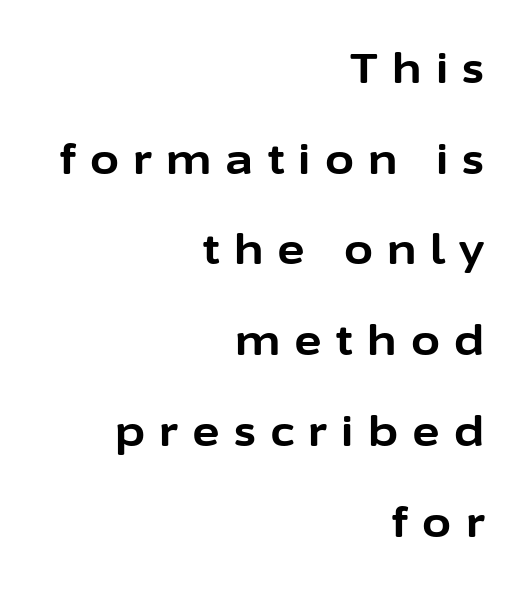
The image shows 42 px bold sans-serif type, upright; set right-aligned, loose line spacing (2.16x), unusually wide letter spacing (+0.34 em), not underlined; low stroke contrast and a medium x-height.
